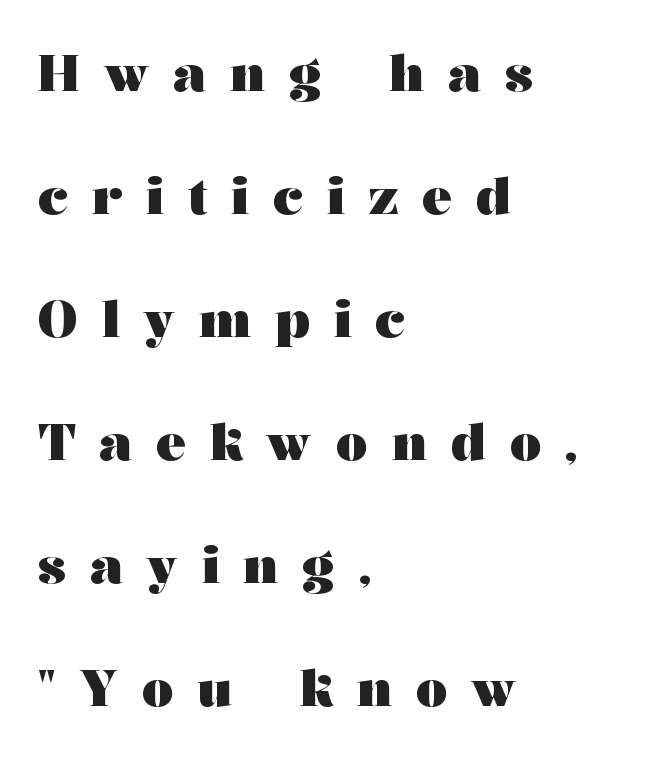
{"serif": "yes", "italic": "no", "bold": "yes", "weight": "heavy", "width": "wide", "stroke_contrast": "medium", "x_height": "medium", "monospaced": "no", "underline": "no", "align": "left", "line_spacing": "loose", "line_spacing_ratio": 2.46, "letter_spacing": "wide", "letter_spacing_em": 0.48, "glyph_px": 50}
